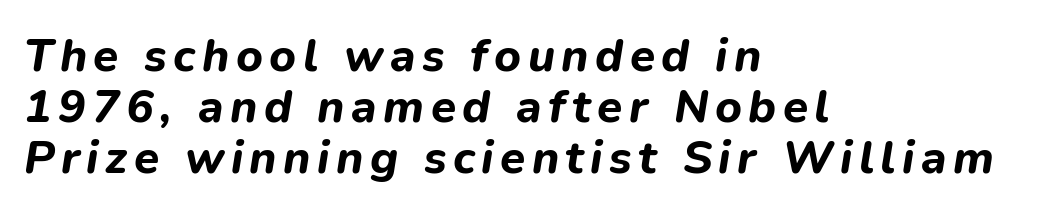
Q: Is the text bold? A: Yes.
Q: Is the text italic (slanted)? A: Yes, it leans right by about 9 degrees.
Q: Is the text underlined? A: No.
Q: How is the paragraph aligned? A: Left-aligned.
Q: Is the spacing between lines tight, normal or loose? A: Tight.
Q: Width (condensed, normal, or wide)? A: Normal.
Q: Stroke contrast? A: Low.
Q: x-height? A: Medium.
Q: Monospaced? A: No.
